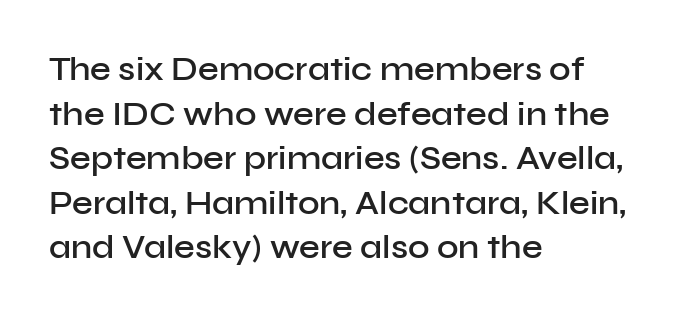
{"serif": "no", "italic": "no", "bold": "semi", "weight": "semibold", "width": "normal", "stroke_contrast": "low", "x_height": "medium", "monospaced": "no", "underline": "no", "align": "left", "line_spacing": "normal", "line_spacing_ratio": 1.35, "letter_spacing": "normal", "letter_spacing_em": 0.0, "glyph_px": 33}
